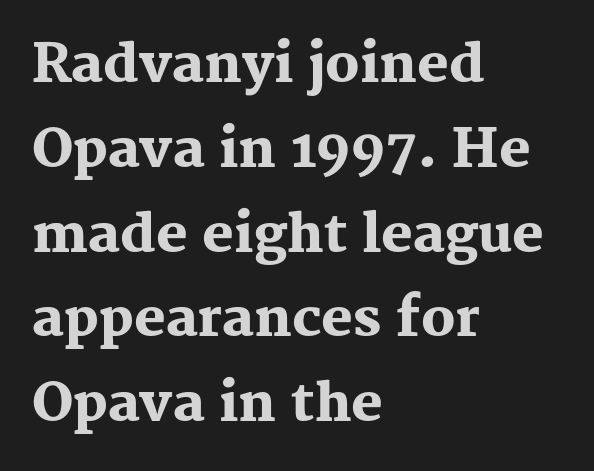
{"serif": "yes", "italic": "no", "bold": "yes", "weight": "heavy", "width": "normal", "stroke_contrast": "medium", "x_height": "medium", "monospaced": "no", "underline": "no", "align": "left", "line_spacing": "normal", "line_spacing_ratio": 1.6, "letter_spacing": "normal", "letter_spacing_em": 0.0, "glyph_px": 53}
